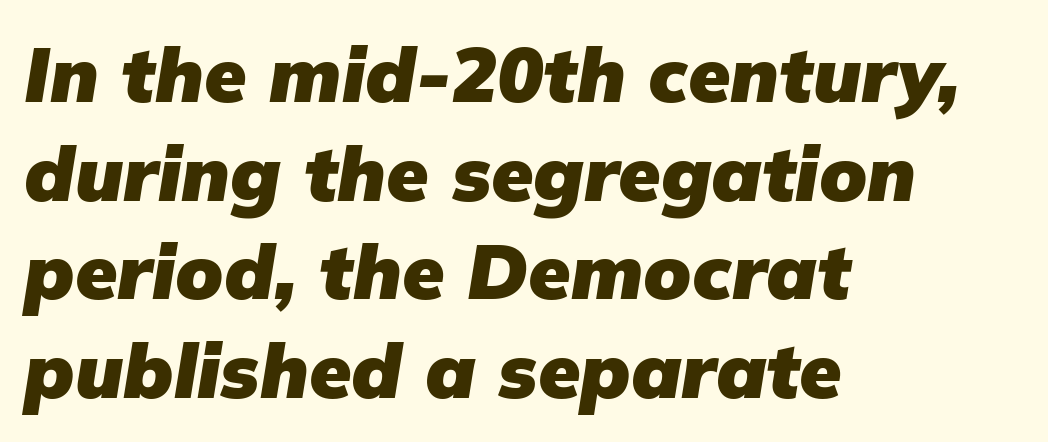
Leading matches the norm, producing a regular column. The face used here is proportionally spaced, like ordinary book or web type. Notice how thick the strokes are: this is what a full bold looks like. Compared with typical body copy, the letter spacing here is the same. Short and long lines alike share a common starting point at left.
